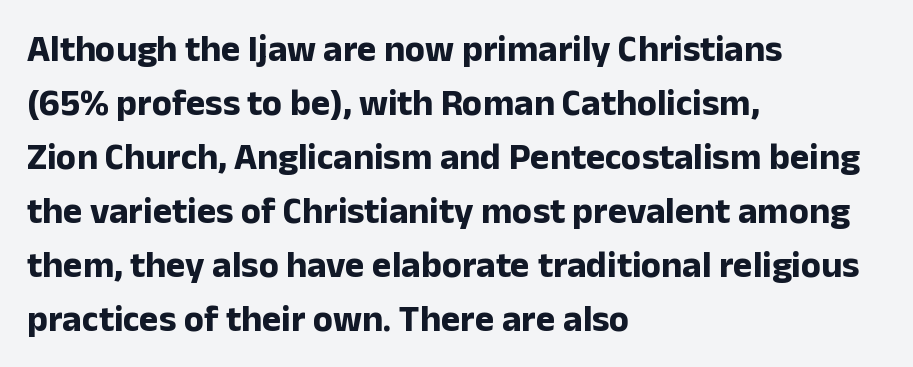
{"serif": "no", "italic": "no", "bold": "yes", "weight": "bold", "width": "normal", "stroke_contrast": "low", "x_height": "medium", "monospaced": "no", "underline": "no", "align": "left", "line_spacing": "normal", "line_spacing_ratio": 1.46, "letter_spacing": "normal", "letter_spacing_em": 0.0, "glyph_px": 37}
